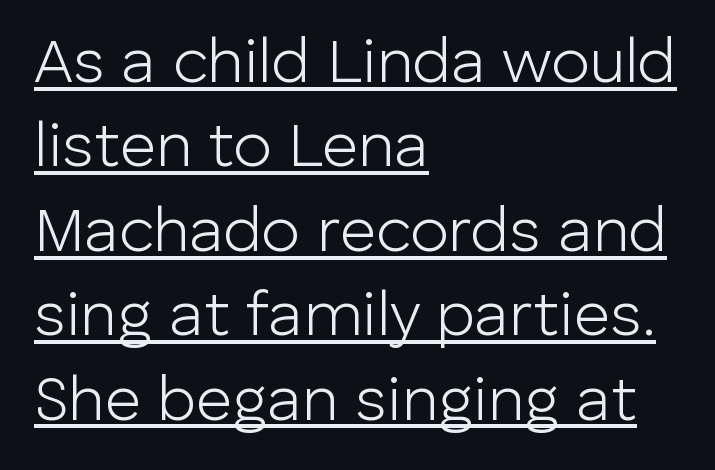
{"serif": "no", "italic": "no", "bold": "no", "weight": "light", "width": "normal", "stroke_contrast": "low", "x_height": "medium", "monospaced": "no", "underline": "yes", "align": "left", "line_spacing": "normal", "line_spacing_ratio": 1.34, "letter_spacing": "normal", "letter_spacing_em": 0.0, "glyph_px": 63}
